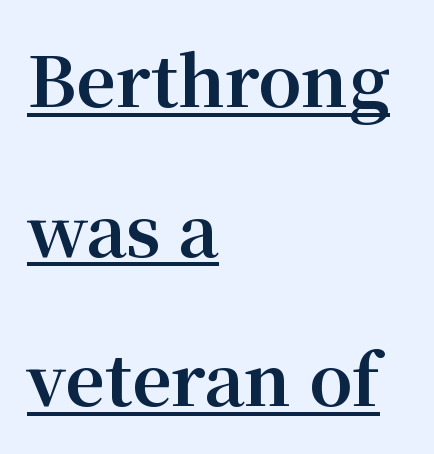
Q: Is the text bold? A: Yes.
Q: Is the text italic (slanted)? A: No, it is upright.
Q: Is the typeface a serif or a sans-serif typeface? A: Serif.
Q: Is the text underlined? A: Yes.
Q: How is the paragraph aligned? A: Left-aligned.
Q: Is the spacing between letters normal or unusually wide? A: Normal.
Q: Is the spacing between lines tight, normal or loose? A: Loose.
Q: Width (condensed, normal, or wide)? A: Normal.
Q: Stroke contrast? A: Medium.
Q: x-height? A: Medium.
Q: Monospaced? A: No.
